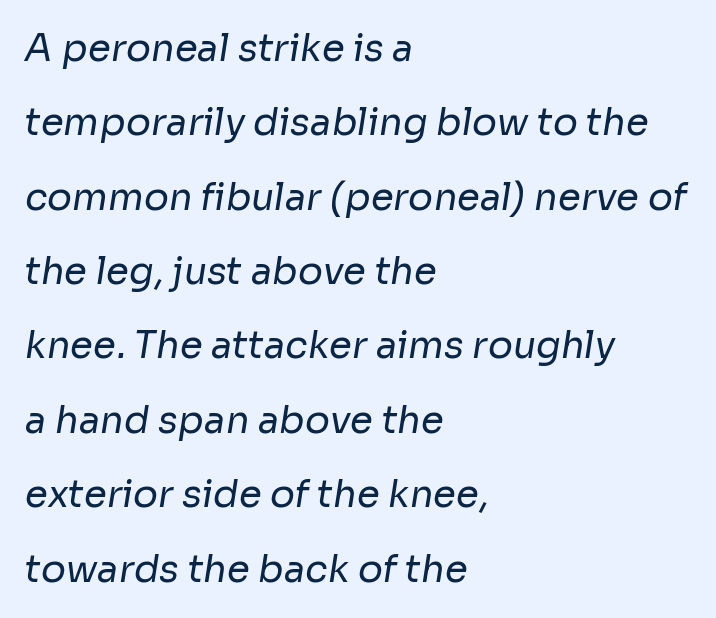
{"serif": "no", "bold": "no", "weight": "regular", "width": "normal", "stroke_contrast": "low", "x_height": "medium", "monospaced": "no", "underline": "no", "align": "left", "line_spacing": "loose", "line_spacing_ratio": 2.01, "letter_spacing": "normal", "letter_spacing_em": 0.0, "glyph_px": 37}
